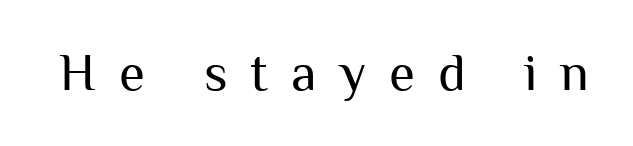
The image shows 53 px regular-weight sans-serif type, upright; set unusually wide letter spacing (+0.43 em), not underlined; medium stroke contrast and a medium x-height.
